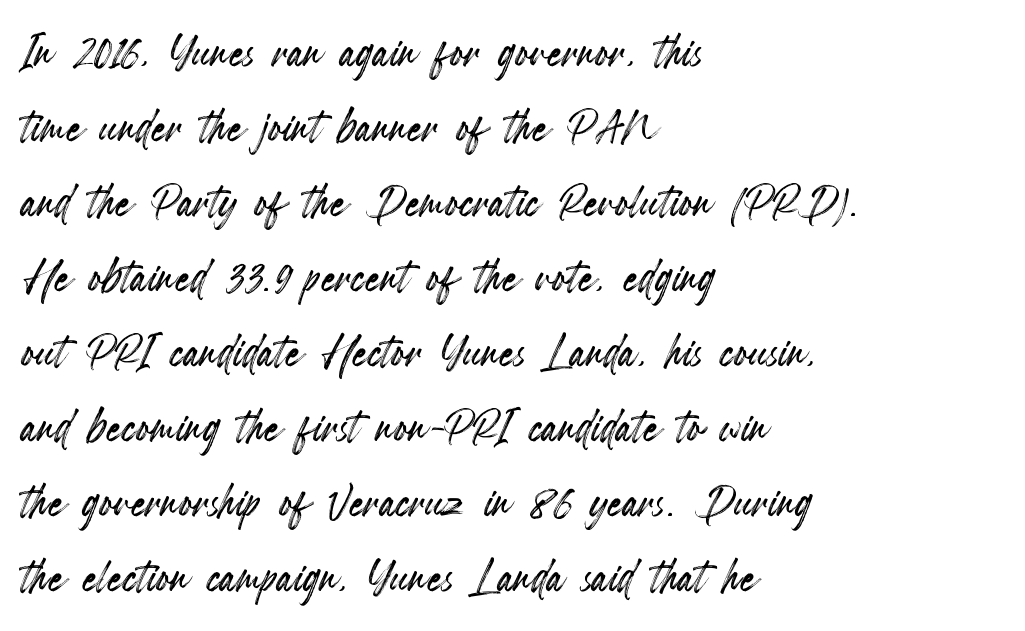
{"width": "condensed", "x_height": "small", "monospaced": "no", "underline": "no", "align": "left", "line_spacing": "normal", "line_spacing_ratio": 1.27, "letter_spacing": "normal", "letter_spacing_em": 0.0, "glyph_px": 59}
